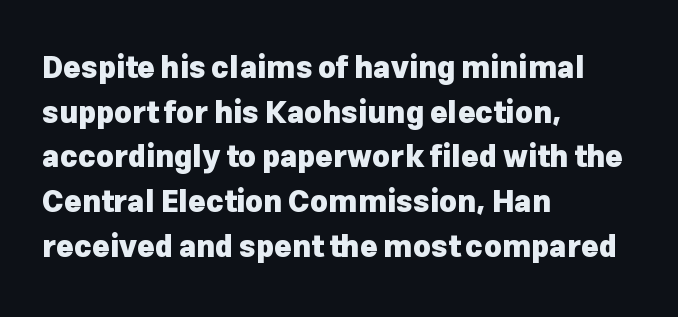
{"serif": "no", "italic": "no", "bold": "yes", "weight": "heavy", "width": "normal", "stroke_contrast": "low", "x_height": "medium", "monospaced": "no", "underline": "no", "align": "left", "line_spacing": "normal", "line_spacing_ratio": 1.49, "letter_spacing": "normal", "letter_spacing_em": 0.0, "glyph_px": 30}
